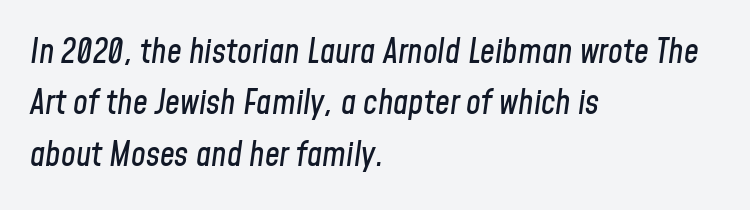
The image shows 33 px condensed type, italic (leaning right); set left-aligned, normal line spacing (1.56x), normal letter spacing, not underlined; low stroke contrast and a medium x-height.
